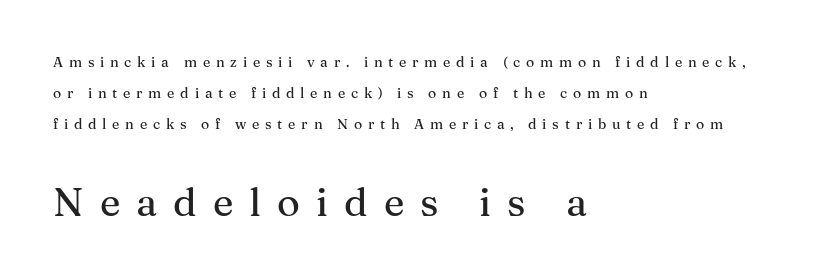
Q: Is the text italic (slanted)? A: No, it is upright.
Q: Is the typeface a serif or a sans-serif typeface? A: Serif.
Q: Is the text underlined? A: No.
Q: How is the paragraph aligned? A: Left-aligned.
Q: Is the spacing between letters normal or unusually wide? A: Unusually wide.
Q: Is the spacing between lines tight, normal or loose? A: Loose.
Q: Which block of text is set in a larger size, the first (top) or the second (bottom)? A: The second (bottom) one.
Q: Width (condensed, normal, or wide)? A: Normal.
Q: Stroke contrast? A: Medium.
Q: x-height? A: Medium.
Q: Monospaced? A: No.
